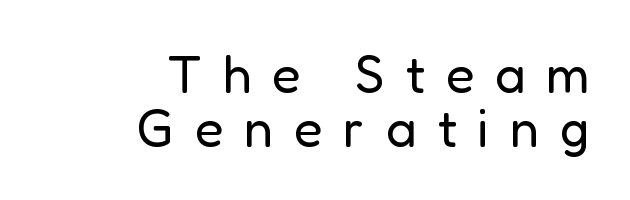
This is sans-serif lettering, the kind often seen on screens and signage. The leading is snug, giving the passage a crowded texture. Each line ends at the same right margin while the left side varies. These glyphs show unthickened strokes, regular width or finer. The line texture is sparse and dotted thanks to wide tracking.
